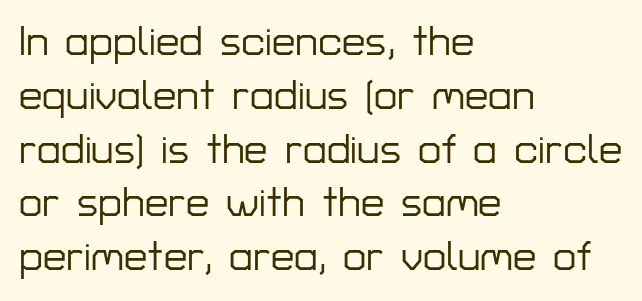
In terms of letterform style, serifs are entirely absent. The strip under each line holds only bare page. If you drew a ruler down the left edge, every line would touch it. Vertical strokes here are truly vertical.
